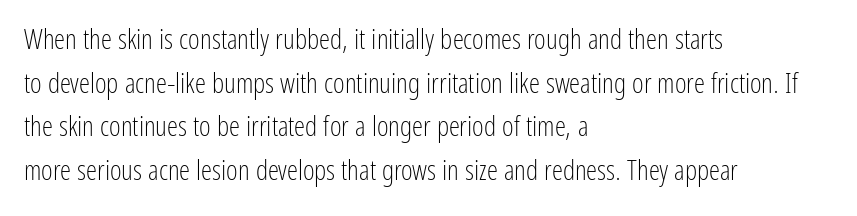
Inter-character spacing is left at the font's built-in metrics. The rows are spaced the way most documents space them. The words here are not underlined. The weight would be labelled regular, book, light, or lighter still. Spacing verdict: proportional, widths tailored to each character. Leftover space on each line is placed entirely after the last word.
